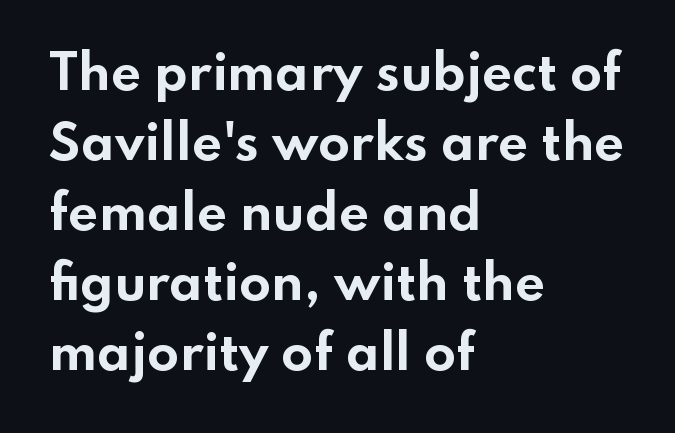
The glyphs in this specimen are sans serif. Heavy-handed strokes throughout: this text is bold. Interline gaps are of average width in this sample. Varying glyph widths throughout — classic text-font behaviour. The horizontal fit of the characters is conventional and even.
